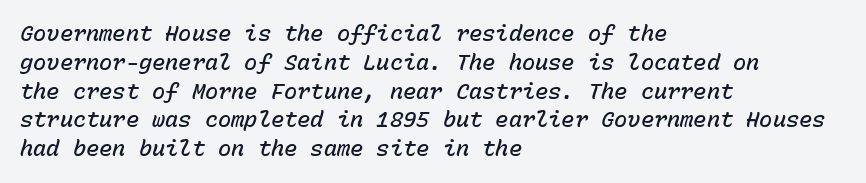
Bold? Not quite — semibold, heavier than regular but stopping short. A typesetter would mark this as italic. The glyphs are unaccompanied by any horizontal stroke below them. The lines are quadded left.
